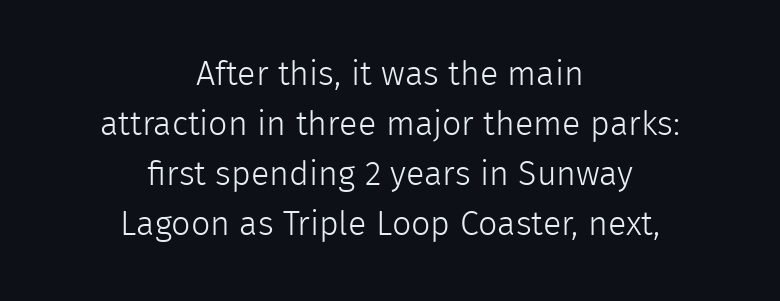
The image shows 34 px light sans-serif type, upright; set centered, normal line spacing (1.47x), normal letter spacing, not underlined; a medium x-height.
